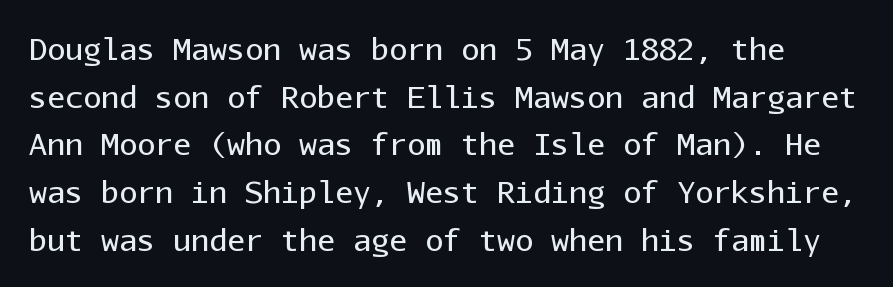
The image shows 30 px regular-weight sans-serif type, upright, monospaced; set normal line spacing (1.59x), normal letter spacing, not underlined; low stroke contrast and a medium x-height.
